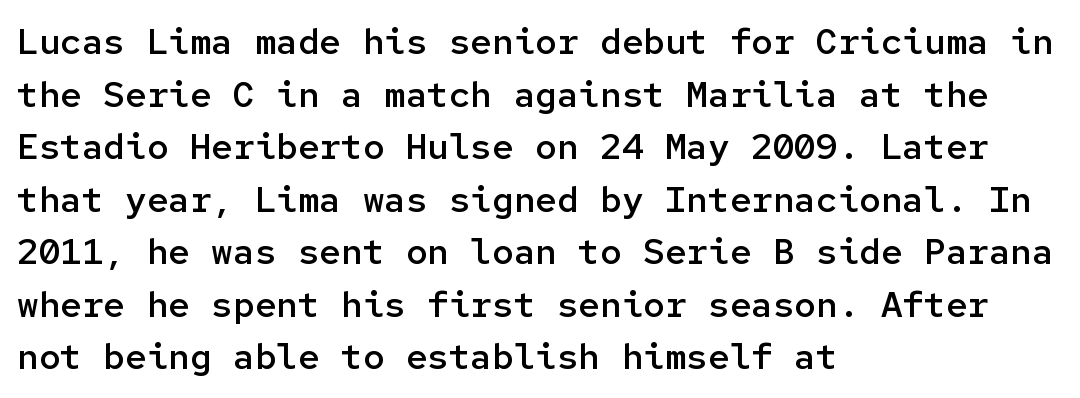
Q: Is the text bold? A: Semi-bold.
Q: Is the text italic (slanted)? A: No, it is upright.
Q: Is the typeface a serif or a sans-serif typeface? A: Sans-serif.
Q: Is the text underlined? A: No.
Q: How is the paragraph aligned? A: Left-aligned.
Q: Is the spacing between letters normal or unusually wide? A: Normal.
Q: Is the spacing between lines tight, normal or loose? A: Normal.
Q: Width (condensed, normal, or wide)? A: Normal.
Q: Stroke contrast? A: Low.
Q: x-height? A: Medium.
Q: Monospaced? A: Yes.
